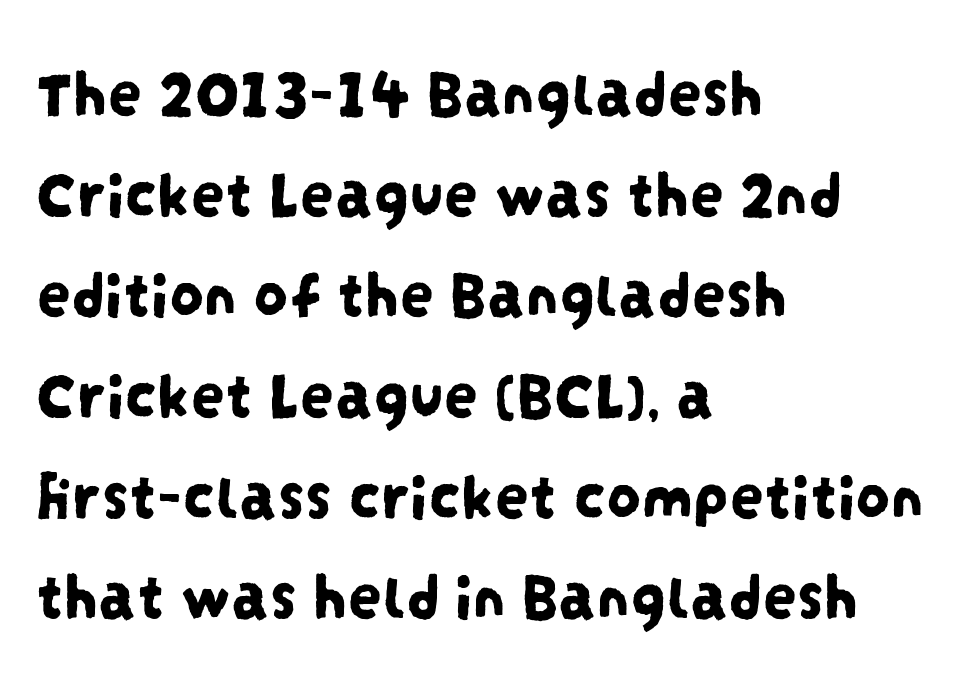
Compared with typical paragraphs, the rows here are spaced about the same. These lines are set flush left with a ragged right edge. Bare-footed words on every line. This sample has the flowing, uneven cadence of proportional lettering. Serif or sans? Sans — the stroke terminals are bare. The type is set solid horizontally, with unmodified tracking.
